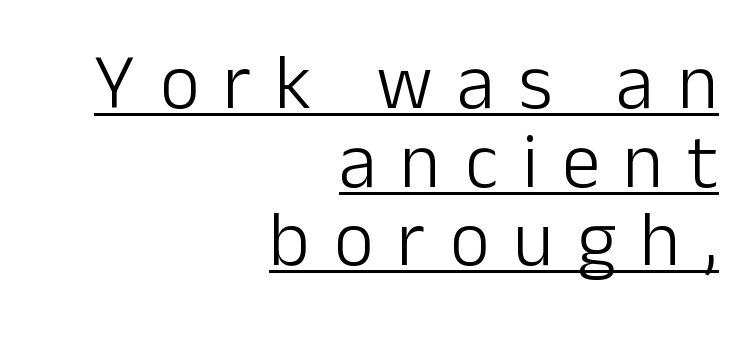
Q: Is the text bold? A: No.
Q: Is the text italic (slanted)? A: No, it is upright.
Q: Is the typeface a serif or a sans-serif typeface? A: Sans-serif.
Q: Is the text underlined? A: Yes.
Q: How is the paragraph aligned? A: Right-aligned.
Q: Is the spacing between letters normal or unusually wide? A: Unusually wide.
Q: Is the spacing between lines tight, normal or loose? A: Tight.
Q: Width (condensed, normal, or wide)? A: Normal.
Q: Stroke contrast? A: Low.
Q: x-height? A: Medium.
Q: Monospaced? A: No.
